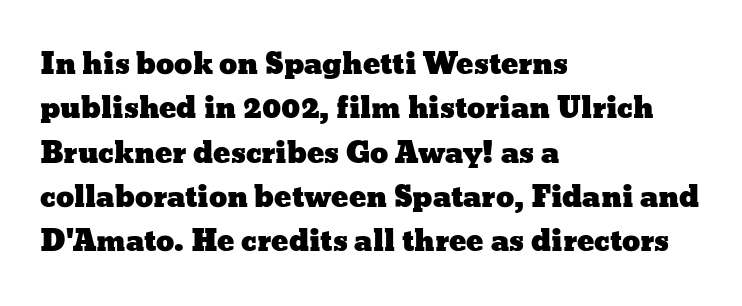
{"italic": "no", "width": "wide", "stroke_contrast": "low", "x_height": "medium", "monospaced": "no", "underline": "no", "align": "left", "line_spacing": "normal", "line_spacing_ratio": 1.53, "letter_spacing": "normal", "letter_spacing_em": 0.0, "glyph_px": 29}
